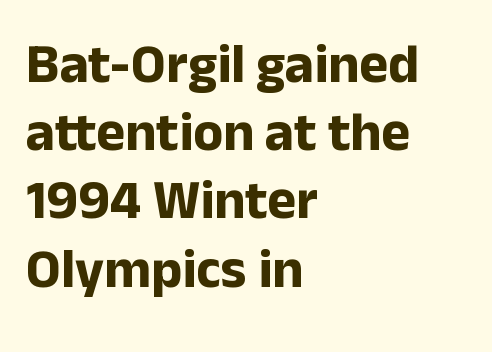
Descender tails drop into unmarked territory. Varying glyph widths throughout — classic text-font behaviour. The line texture is even and compact thanks to regular tracking. Pretty heavy lettering here — definitely bold. The lines in this sample share a left origin and differ only in where they stop.
